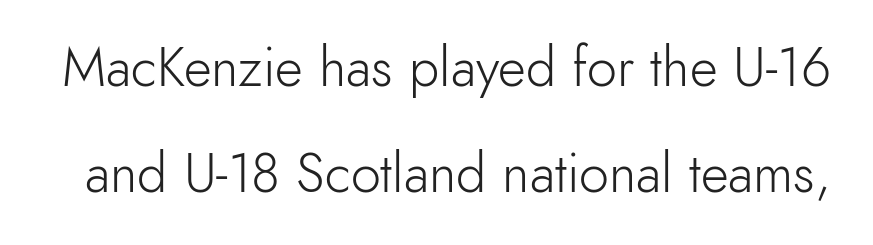
Q: Is the text bold? A: No.
Q: Is the text italic (slanted)? A: No, it is upright.
Q: Is the typeface a serif or a sans-serif typeface? A: Sans-serif.
Q: Is the text underlined? A: No.
Q: Is the spacing between letters normal or unusually wide? A: Normal.
Q: Is the spacing between lines tight, normal or loose? A: Loose.
Q: Width (condensed, normal, or wide)? A: Normal.
Q: x-height? A: Small.
Q: Monospaced? A: No.
